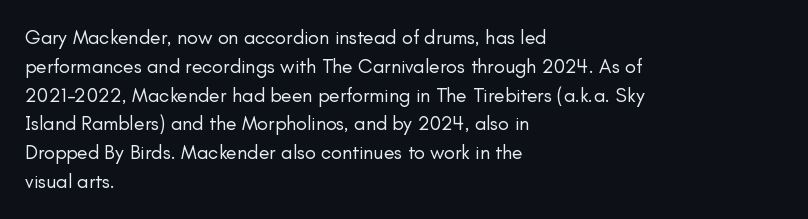
Q: Is the text bold? A: No.
Q: Is the text italic (slanted)? A: No, it is upright.
Q: Is the text underlined? A: No.
Q: How is the paragraph aligned? A: Left-aligned.
Q: Is the spacing between letters normal or unusually wide? A: Normal.
Q: Is the spacing between lines tight, normal or loose? A: Normal.
